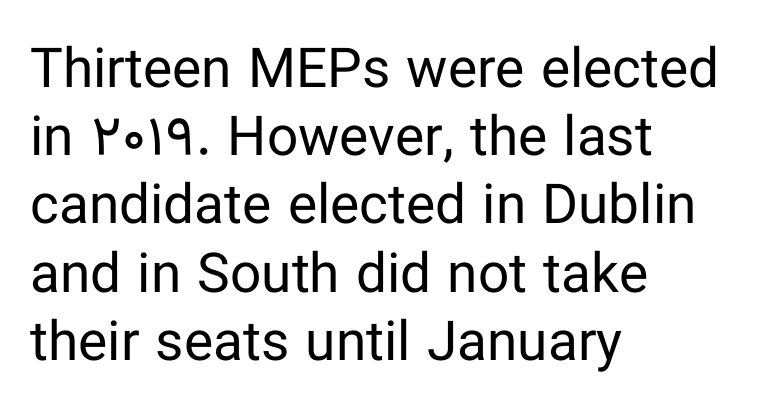
Q: Is the text bold? A: No.
Q: Is the text italic (slanted)? A: No, it is upright.
Q: Is the typeface a serif or a sans-serif typeface? A: Sans-serif.
Q: Is the text underlined? A: No.
Q: How is the paragraph aligned? A: Left-aligned.
Q: Is the spacing between letters normal or unusually wide? A: Normal.
Q: Width (condensed, normal, or wide)? A: Normal.
Q: Stroke contrast? A: Low.
Q: x-height? A: Medium.
Q: Monospaced? A: No.
